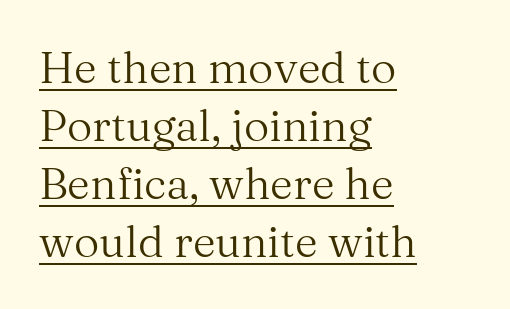
Q: Is the text bold? A: No.
Q: Is the text italic (slanted)? A: No, it is upright.
Q: Is the typeface a serif or a sans-serif typeface? A: Serif.
Q: Is the text underlined? A: Yes.
Q: How is the paragraph aligned? A: Left-aligned.
Q: Is the spacing between letters normal or unusually wide? A: Normal.
Q: Is the spacing between lines tight, normal or loose? A: Normal.
Q: Width (condensed, normal, or wide)? A: Normal.
Q: Stroke contrast? A: Medium.
Q: x-height? A: Medium.
Q: Monospaced? A: No.
